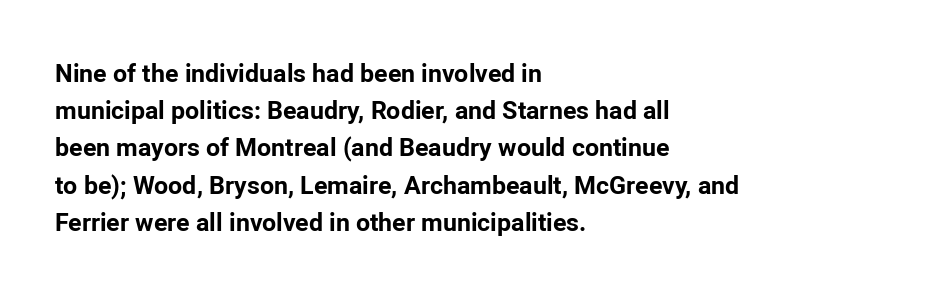
Q: Is the text bold? A: Yes.
Q: Is the text italic (slanted)? A: No, it is upright.
Q: Is the text underlined? A: No.
Q: How is the paragraph aligned? A: Left-aligned.
Q: Is the spacing between letters normal or unusually wide? A: Normal.
Q: Is the spacing between lines tight, normal or loose? A: Normal.
